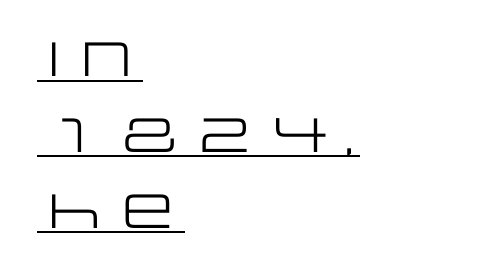
Standard letterfit; no display-style spreading of the glyphs. Rows of type keep a routine distance in the vertical direction. This sample is left-justified, so line endings fall wherever the words run out. The rendered words wear a rule along their underside.
